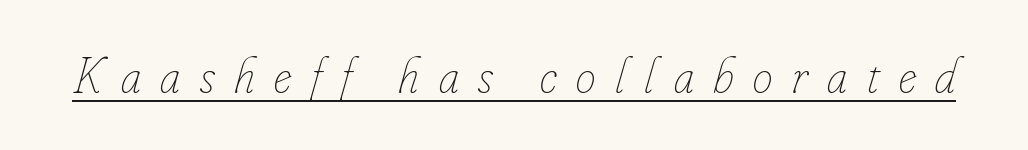
{"italic": "yes", "lean": "right", "slant_degrees": 16, "bold": "no", "weight": "thin", "width": "condensed", "stroke_contrast": "low", "x_height": "small", "monospaced": "no", "underline": "yes", "letter_spacing": "wide", "letter_spacing_em": 0.39, "glyph_px": 50}
